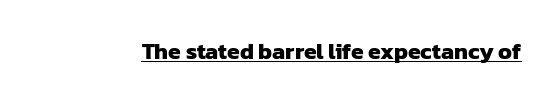
In designer terms, the underline attribute is active on this setting. Observe the ordinary spacing: letters are neighbours, not strangers. Weight: bold.
